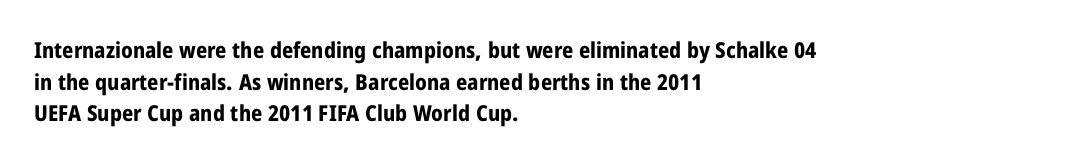
Beneath every word, the page is bare. Successive baselines arrive at the customary interval. It's the straight-up-and-down kind of type. Which margin do the lines hug? The left one — the right edge is uneven. Thick stems and heavy bowls — unmistakably bold.
